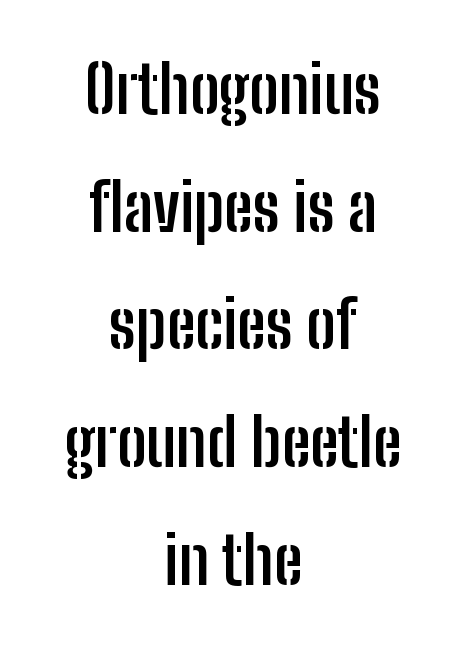
{"serif": "no", "italic": "no", "bold": "yes", "weight": "semibold", "width": "condensed", "stroke_contrast": "low", "x_height": "medium", "monospaced": "no", "underline": "no", "align": "center", "line_spacing_ratio": 1.81, "letter_spacing": "normal", "letter_spacing_em": 0.0, "glyph_px": 65}
